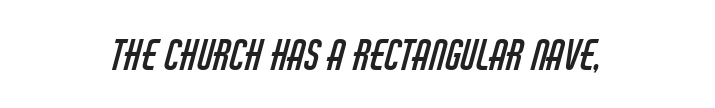
Reading down the block, each line starts at a different indent, mirrored at its end. Counters stay open thanks to moderate or lighter strokes. Quick note: underline off. The type is set solid horizontally, with unmodified tracking.
